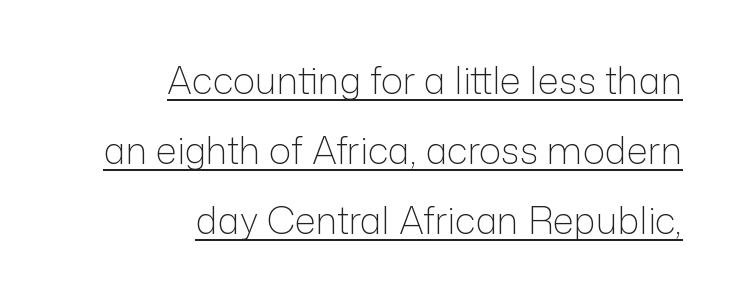
{"serif": "no", "italic": "no", "bold": "no", "weight": "light", "width": "normal", "stroke_contrast": "low", "x_height": "medium", "monospaced": "no", "underline": "yes", "align": "right", "line_spacing_ratio": 1.89, "letter_spacing": "normal", "letter_spacing_em": 0.0, "glyph_px": 37}
